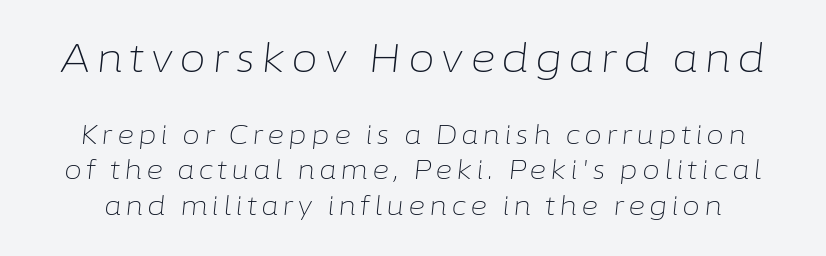
The image shows 39 px light type, italic (leaning right); set normal line spacing (1.37x), not underlined; the first (top) block is 1.5x larger; low stroke contrast and a medium x-height.
